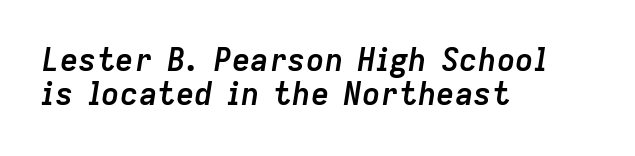
The image shows 31 px semibold type, italic (leaning right); set left-aligned, tight line spacing (1.1x), normal letter spacing, not underlined; low stroke contrast and a medium x-height.
